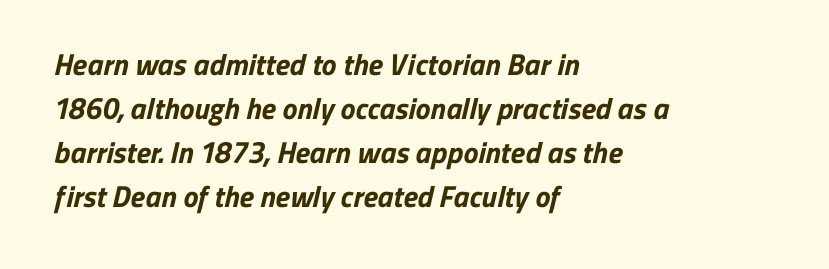
The image shows 30 px bold sans-serif type; set left-aligned, normal line spacing (1.47x), normal letter spacing, not underlined; low stroke contrast and a medium x-height.
